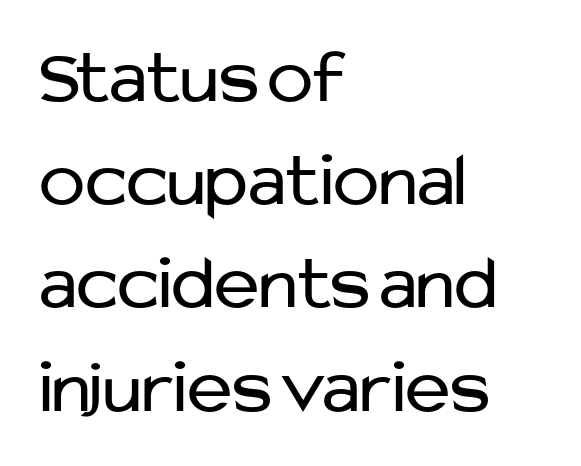
All the whitespace from short lines collects on the right. The rendering uses natural spacing where letterforms have individual widths. The passage shown is typeset with a sans-serif family. Baseline-to-baseline distance is the conventional proportion of letter height. If you drew a line through each stem, it would be perfectly vertical.
